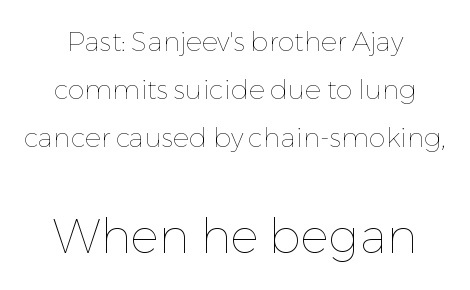
{"italic": "no", "bold": "no", "weight": "thin", "width": "normal", "stroke_contrast": "low", "x_height": "medium", "monospaced": "no", "underline": "no", "line_spacing_ratio": 1.77, "letter_spacing": "normal", "letter_spacing_em": 0.0, "larger_block": "second", "size_ratio": 1.78, "glyph_px": 48}
